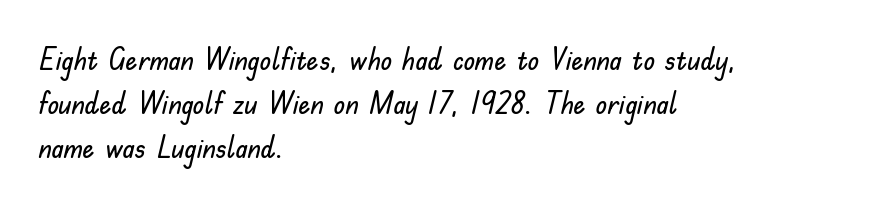
{"serif": "no", "width": "normal", "stroke_contrast": "low", "x_height": "small", "monospaced": "no", "underline": "no", "align": "left", "line_spacing": "normal", "line_spacing_ratio": 1.46, "letter_spacing": "normal", "letter_spacing_em": 0.0, "glyph_px": 30}
